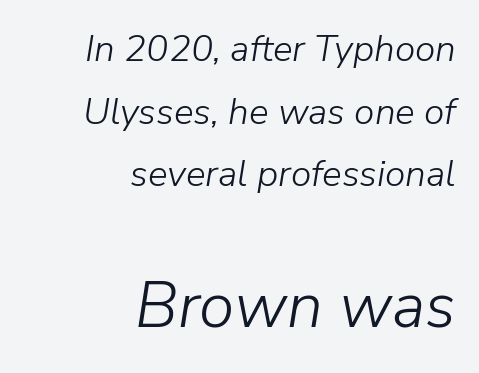
The image shows 64 px light type, italic (leaning right); set right-aligned, normal line spacing (1.69x), normal letter spacing, not underlined; the second (bottom) block is 1.73x larger; low stroke contrast and a medium x-height.
